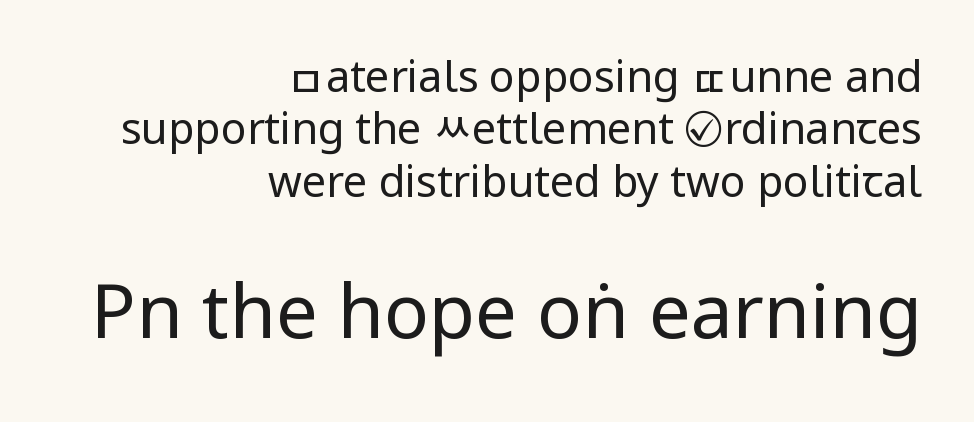
{"serif": "no", "italic": "no", "bold": "no", "weight": "regular", "width": "condensed", "stroke_contrast": "low", "x_height": "large", "monospaced": "no", "underline": "no", "align": "right", "line_spacing_ratio": 1.22, "letter_spacing": "normal", "letter_spacing_em": 0.0, "larger_block": "second", "size_ratio": 1.74, "glyph_px": 75}
